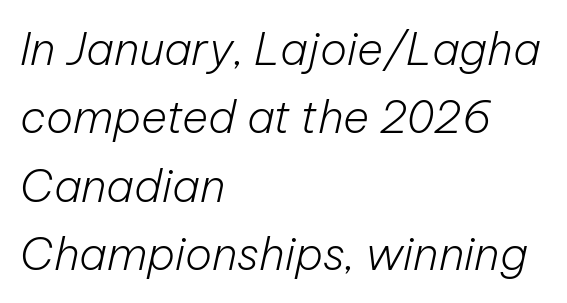
The image shows 45 px light type, italic (leaning right); set left-aligned, normal line spacing (1.52x), normal letter spacing, not underlined; low stroke contrast and a medium x-height.
